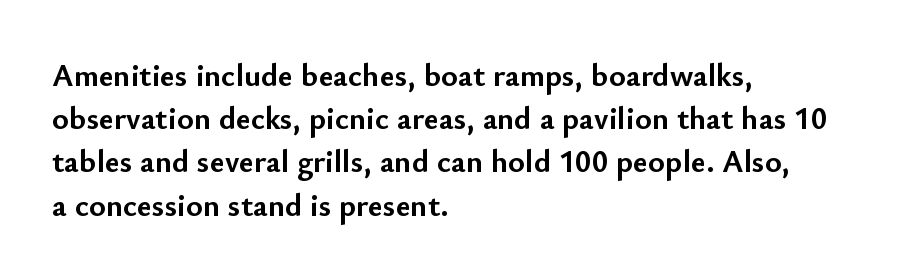
{"serif": "no", "italic": "no", "bold": "yes", "weight": "semibold", "width": "normal", "stroke_contrast": "low", "x_height": "small", "monospaced": "no", "underline": "no", "align": "left", "line_spacing": "normal", "line_spacing_ratio": 1.35, "letter_spacing": "normal", "letter_spacing_em": 0.0, "glyph_px": 32}
